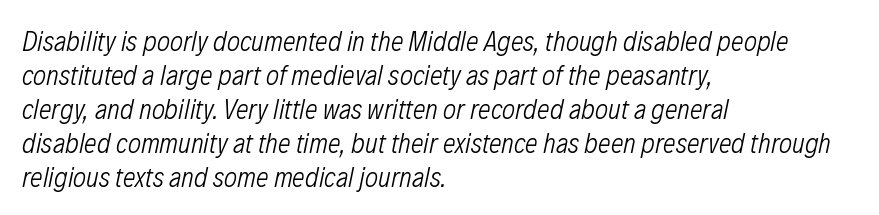
{"italic": "yes", "lean": "right", "slant_degrees": 12, "bold": "no", "weight": "light", "width": "condensed", "stroke_contrast": "low", "x_height": "medium", "monospaced": "no", "underline": "no", "align": "left", "line_spacing_ratio": 1.21, "letter_spacing": "normal", "letter_spacing_em": 0.0, "glyph_px": 28}
